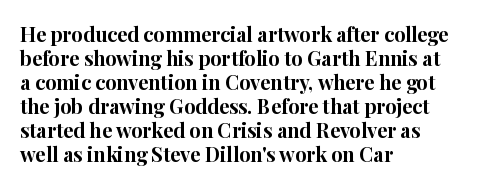
Posture: upright roman. Between one letter and the next there's only the usual sliver of space. Layout note: lines flush left. Clear beneath every line of the passage. The characters look thick and weighty, a clear bold.
